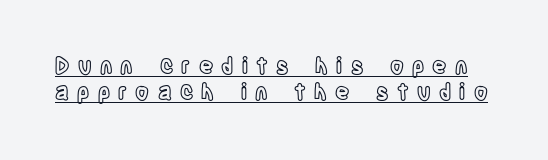
The image shows 22 px text type, upright; set line spacing 1.19x, unusually wide letter spacing (+0.38 em), underlined.
